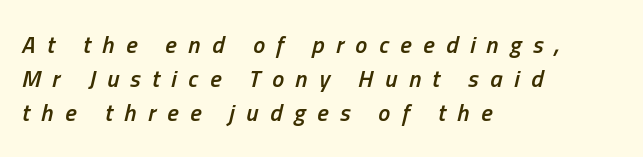
Q: Is the text bold? A: Semi-bold.
Q: Is the text italic (slanted)? A: Yes, it leans right by about 13 degrees.
Q: Is the text underlined? A: No.
Q: How is the paragraph aligned? A: Left-aligned.
Q: Is the spacing between letters normal or unusually wide? A: Unusually wide.
Q: Is the spacing between lines tight, normal or loose? A: Normal.
